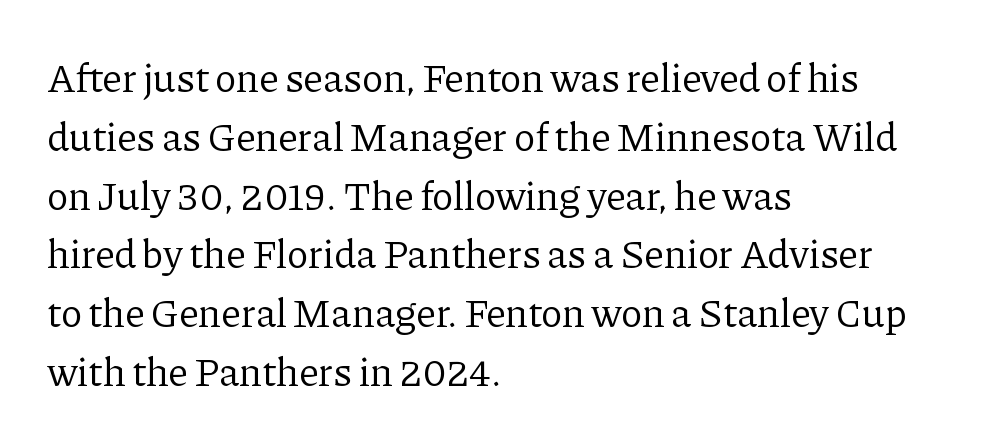
The image shows 40 px regular-weight serif type, upright; set left-aligned, normal line spacing (1.47x), normal letter spacing, not underlined; low stroke contrast and a medium x-height.
